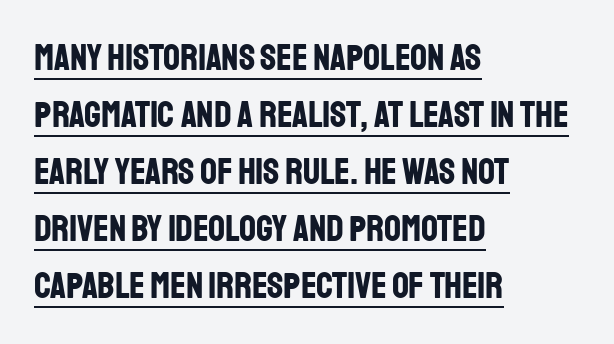
The image shows 37 px bold, condensed sans-serif type, upright; set left-aligned, normal line spacing (1.54x), normal letter spacing, underlined; low stroke contrast and a large x-height.
